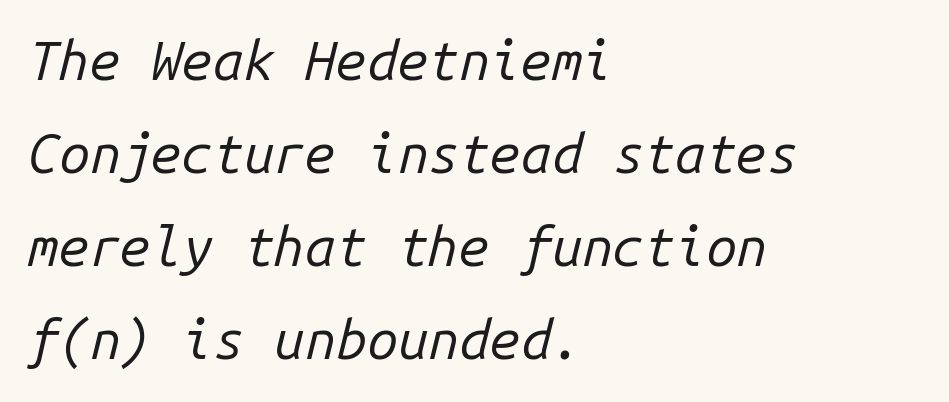
Decoration check: the copy has no underline. Looking at the ascenders, they clearly lean. All the whitespace from short lines collects on the right. Vertically, the passage feels balanced, rows spaced as you'd expect.
